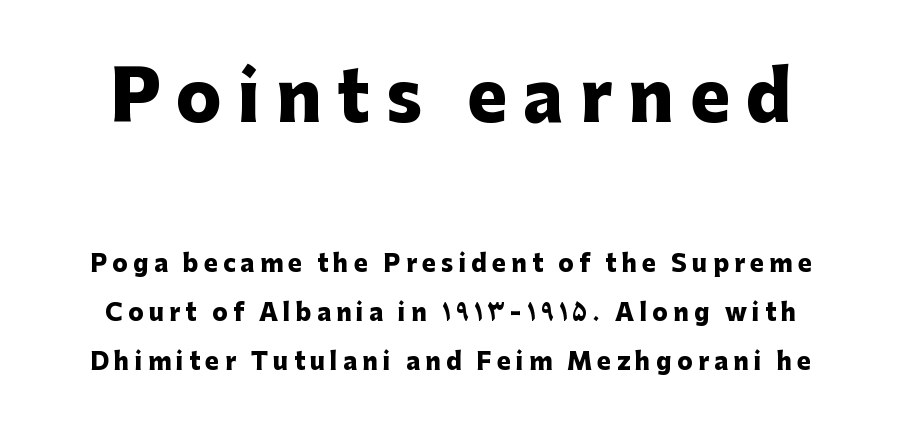
The image shows 68 px heavy sans-serif type, upright; set loose line spacing (2.13x), unusually wide letter spacing (+0.23 em), not underlined; the first (top) block is 2.96x larger; low stroke contrast and a medium x-height.
